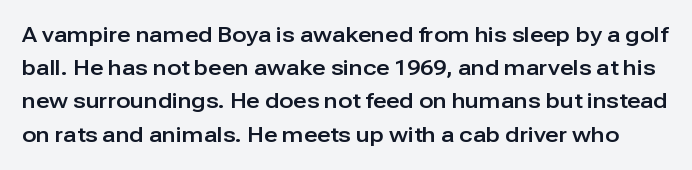
The tracking reads as untouched default to a designer's eye. Each new line begins a customary step beneath the previous one. Unmarked baselines from the first word to the last. The font's upright variant was chosen for this text.
